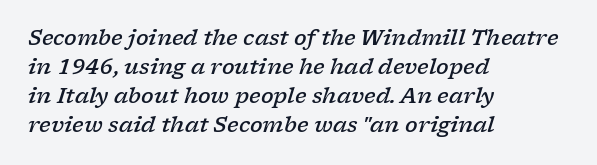
The image shows 21 px text type, italic (leaning right); set left-aligned, normal line spacing (1.38x), normal letter spacing, not underlined.
